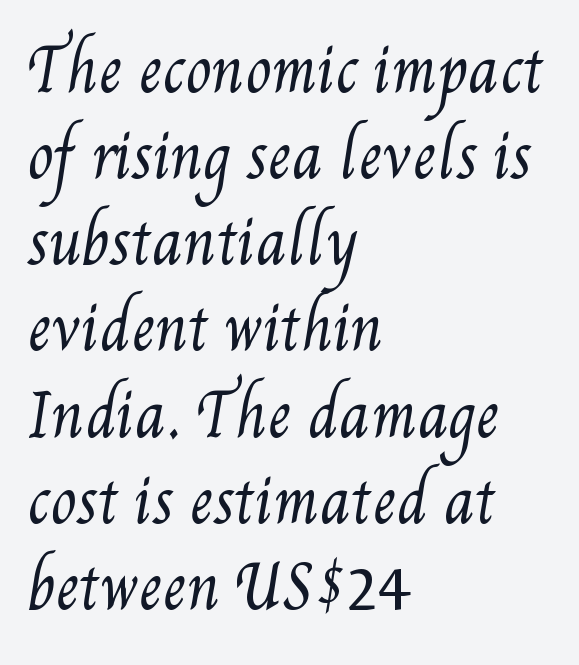
Rule under the text: the space is simply empty. Heaviness? Minimal to ordinary, like unemphasized prose. Here the glyphs are tracked normally, forming tight word shapes. The face used here is proportionally spaced, like ordinary book or web type. Horizontal bands of white between lines are of average thickness. Caption: multi-line text, flush left, ragged right.
